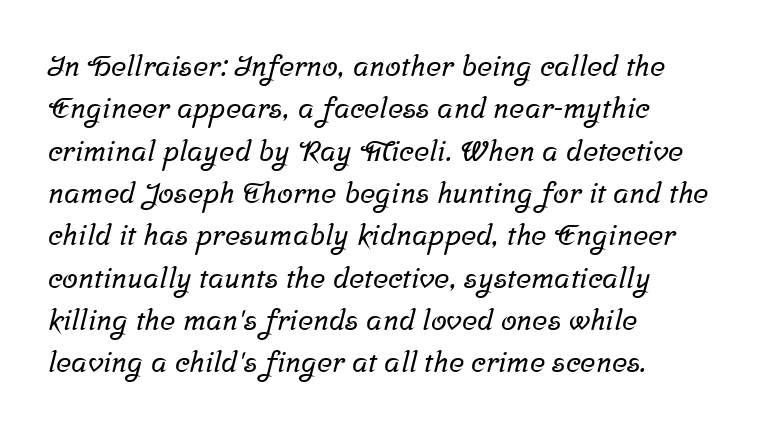
{"width": "normal", "stroke_contrast": "low", "x_height": "medium", "monospaced": "no", "underline": "no", "align": "left", "line_spacing": "normal", "line_spacing_ratio": 1.46, "letter_spacing": "normal", "letter_spacing_em": 0.0, "glyph_px": 29}
